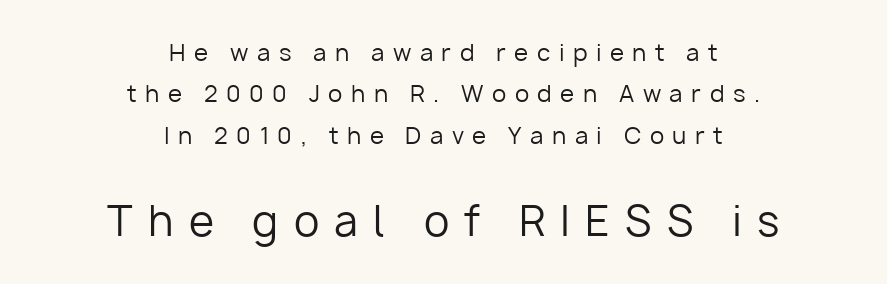
The type is letterspaced generously, with wide tracking. The later block is typeset at a bigger size than the earlier block. Is this a fixed-width face? No — the glyphs have proportional, varying widths. The rendering positions every line midway between the sides. Unlike italic type, these characters show no tilt at all.
